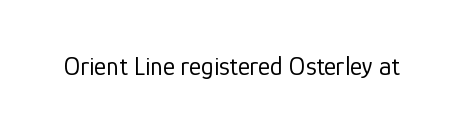
A roman cut, with each character standing at attention. Decoration check: the copy has no underline. The gaps between neighbouring characters are ordinary and unremarkable. Bold? No — there's no thickening of the strokes.
